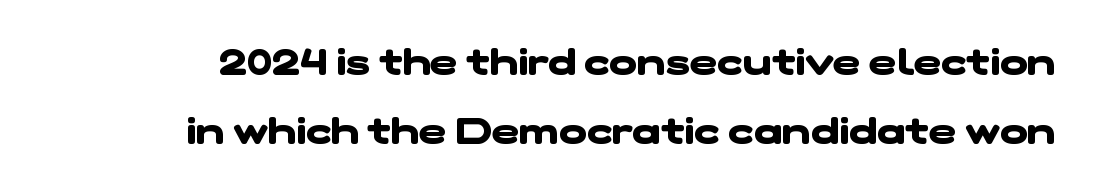
Q: Is the text bold? A: Yes.
Q: Is the typeface a serif or a sans-serif typeface? A: Sans-serif.
Q: Is the text underlined? A: No.
Q: Is the spacing between letters normal or unusually wide? A: Normal.
Q: Width (condensed, normal, or wide)? A: Wide.
Q: Stroke contrast? A: Low.
Q: x-height? A: Medium.
Q: Monospaced? A: No.
